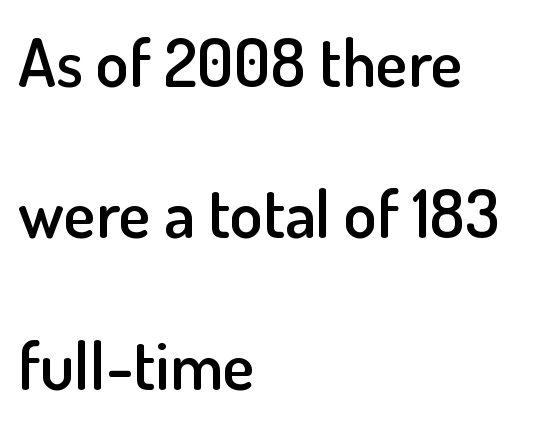
{"serif": "no", "italic": "no", "bold": "semi", "weight": "semibold", "width": "normal", "stroke_contrast": "low", "x_height": "small", "monospaced": "no", "underline": "no", "align": "left", "line_spacing": "loose", "line_spacing_ratio": 2.26, "letter_spacing": "normal", "letter_spacing_em": 0.0, "glyph_px": 67}
